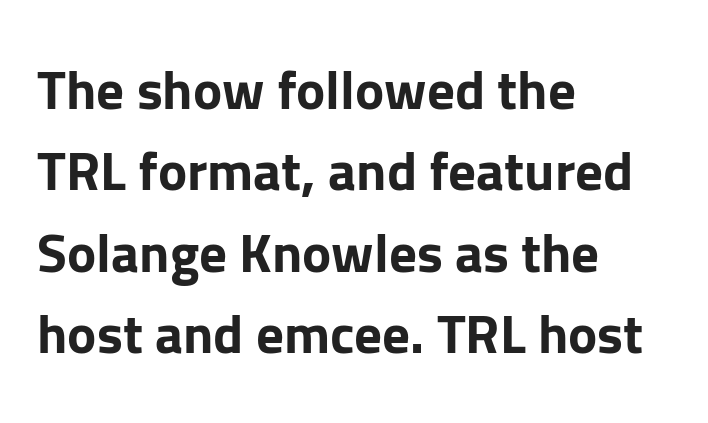
The image shows 55 px bold sans-serif type, upright; set left-aligned, normal line spacing (1.48x), normal letter spacing, not underlined; low stroke contrast and a medium x-height.
